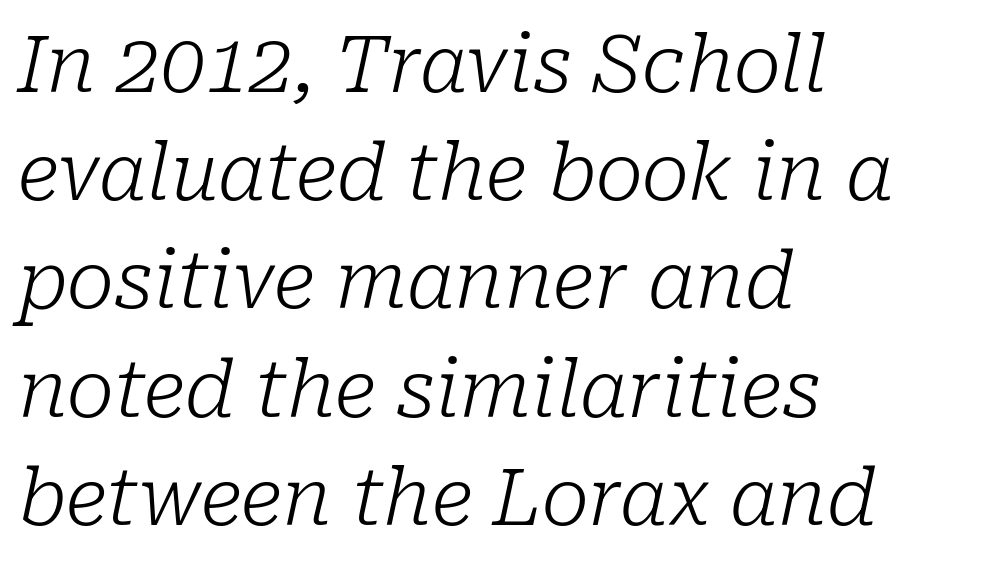
Q: Is the text bold? A: No.
Q: Is the text italic (slanted)? A: Yes, it leans right by about 10 degrees.
Q: Is the typeface a serif or a sans-serif typeface? A: Serif.
Q: Is the text underlined? A: No.
Q: How is the paragraph aligned? A: Left-aligned.
Q: Is the spacing between letters normal or unusually wide? A: Normal.
Q: Is the spacing between lines tight, normal or loose? A: Normal.
Q: Width (condensed, normal, or wide)? A: Normal.
Q: Stroke contrast? A: Low.
Q: x-height? A: Medium.
Q: Monospaced? A: No.
